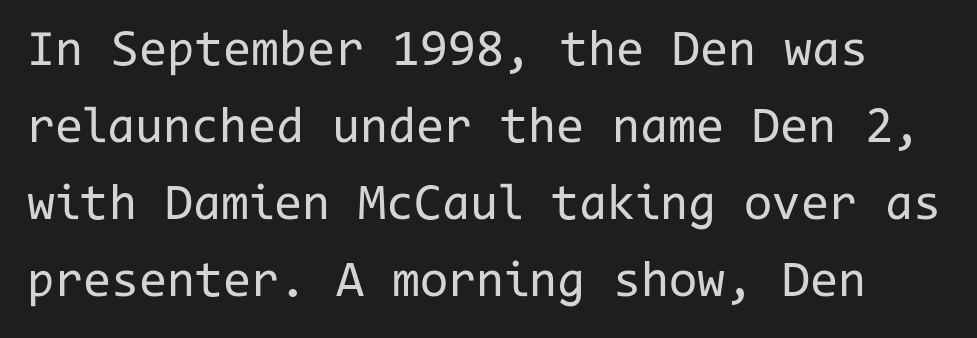
The face used here is rendered with its standard letterfit. The letters stand straight up with perfectly vertical stems. The weight tops out at a normal text grade. Are there feet on the stems? There aren't — it's a sans. Check the space under the baseline: it is left empty.
